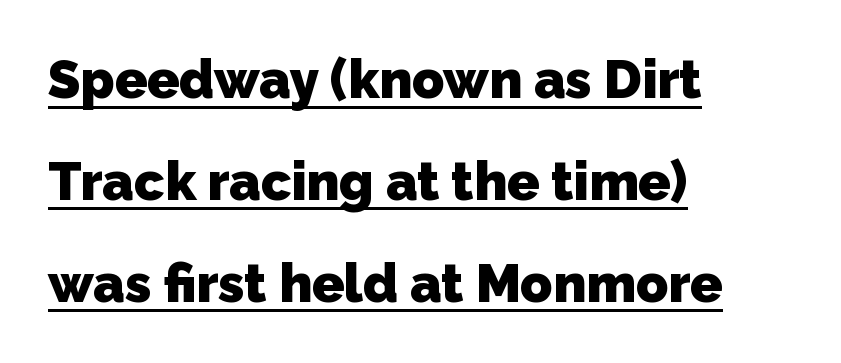
{"serif": "no", "bold": "yes", "weight": "heavy", "width": "normal", "stroke_contrast": "low", "x_height": "medium", "monospaced": "no", "underline": "yes", "align": "left", "line_spacing": "loose", "line_spacing_ratio": 1.92, "letter_spacing": "normal", "letter_spacing_em": 0.0, "glyph_px": 53}
